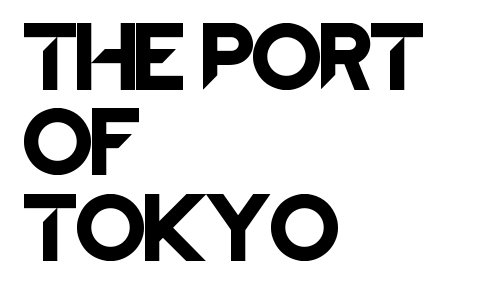
Note the varied advance widths — an 'i' is clearly narrower than an 'm'. Nothing unusual about the tracking: characters are spaced as the font intends. You can tell from the bare stems that sans-serif type was used. Leftover space on each line is placed entirely after the last word.
